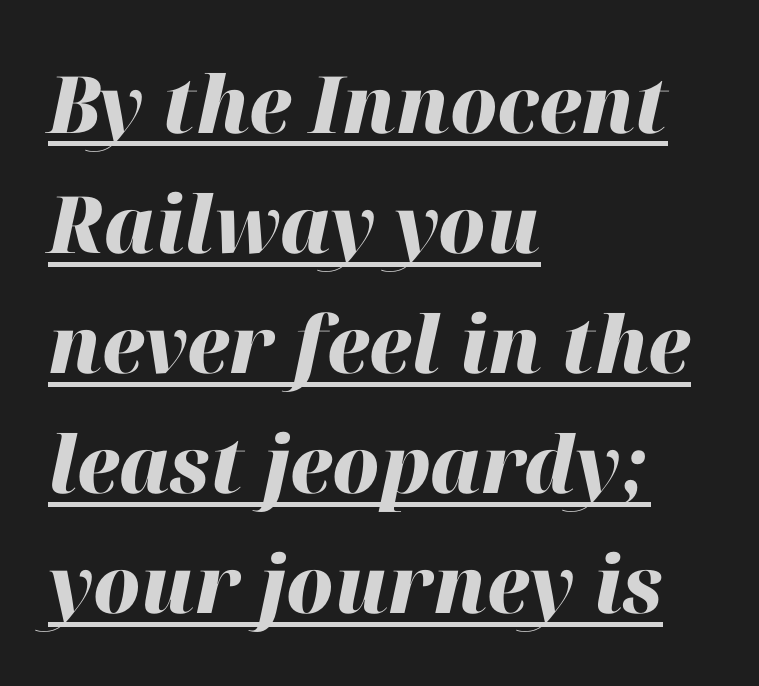
The rendering uses natural spacing where letterforms have individual widths. The face used here has a pronounced slope to its letters. The lines in this sample share a left origin and differ only in where they stop. These lines carry a lot of weight — the face is fully bold. A typesetter would call this leading conventional body-copy spacing. The sample's only ornament is a line tracing under the words.
